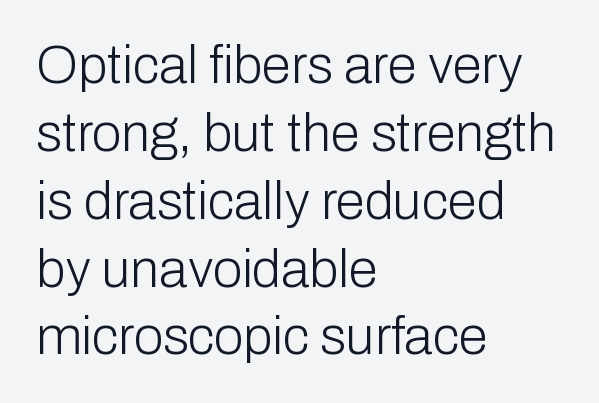
The image shows 53 px light sans-serif type, upright; set left-aligned, normal line spacing (1.28x), normal letter spacing, not underlined; low stroke contrast and a medium x-height.
